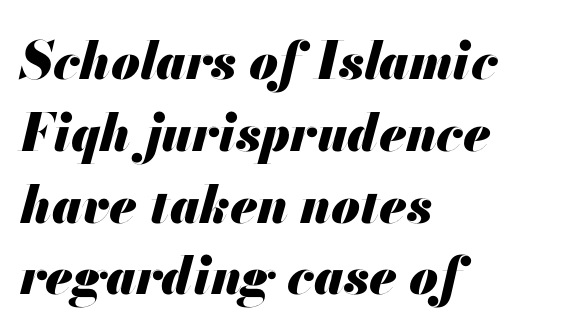
Heavy-handed strokes throughout: this text is bold. These lines are rendered in a variable-pitch font. If you measured baseline to baseline, you'd find a middling distance. The specimen omits any rule beneath the text block's lines. You can tell it's italic because the verticals aren't actually vertical. One-word summary of the alignment: left.
